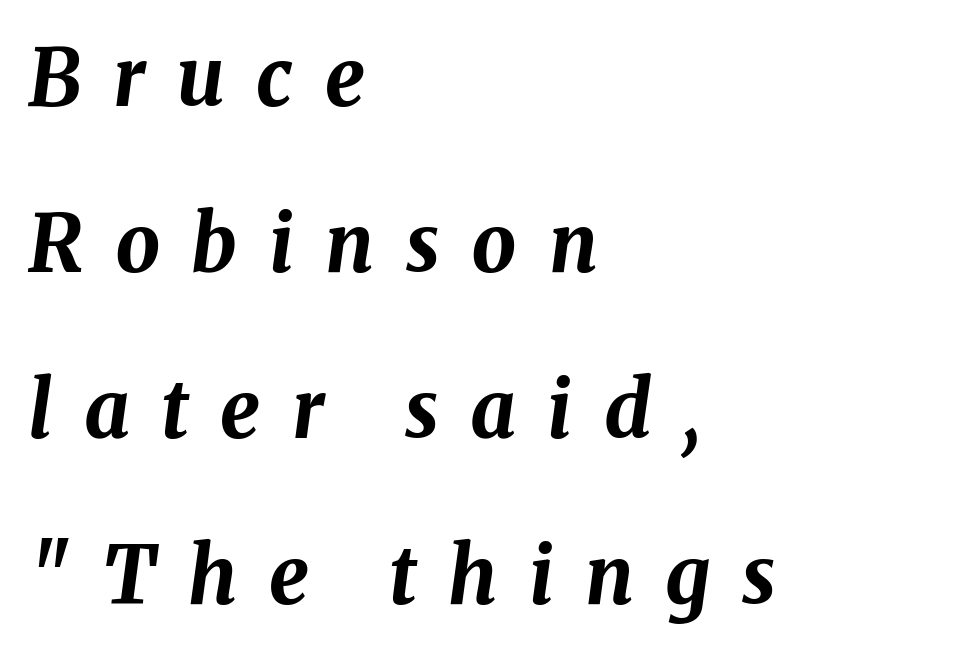
Bare-footed words on every line. Plenty of ink on the page — the face is bold. The typography opts for an oblique posture over an upright one. These lines are rendered in a variable-pitch font. Vertical spacing — loose. Students, note that the glyphs here are deliberately spaced far apart.
